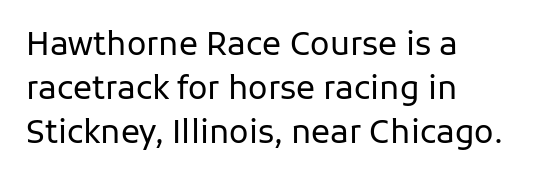
The image shows 32 px regular-weight sans-serif type, upright; set left-aligned, normal line spacing (1.37x), normal letter spacing, not underlined; low stroke contrast and a medium x-height.
